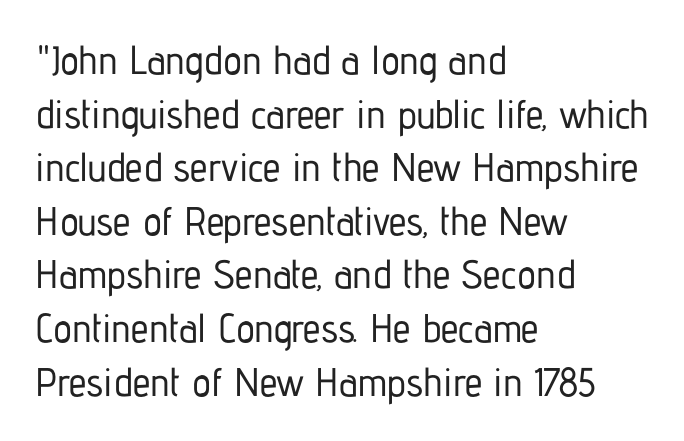
The image shows 40 px condensed sans-serif type, upright; set left-aligned, normal line spacing (1.34x), normal letter spacing, not underlined; low stroke contrast and a medium x-height.
